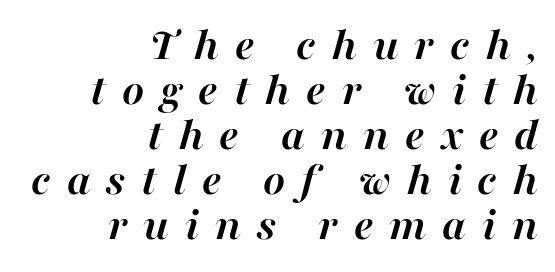
Q: Is the text bold? A: Yes.
Q: Is the text italic (slanted)? A: Yes, it leans right by about 16 degrees.
Q: Is the text underlined? A: No.
Q: How is the paragraph aligned? A: Right-aligned.
Q: Is the spacing between letters normal or unusually wide? A: Unusually wide.
Q: Is the spacing between lines tight, normal or loose? A: Tight.
Q: Width (condensed, normal, or wide)? A: Normal.
Q: Stroke contrast? A: High.
Q: x-height? A: Medium.
Q: Monospaced? A: No.
